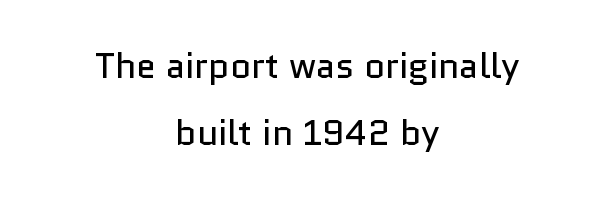
{"serif": "no", "italic": "no", "bold": "no", "weight": "regular", "width": "normal", "stroke_contrast": "low", "x_height": "medium", "monospaced": "no", "underline": "no", "align": "center", "line_spacing_ratio": 1.87, "letter_spacing": "normal", "letter_spacing_em": 0.0, "glyph_px": 36}
